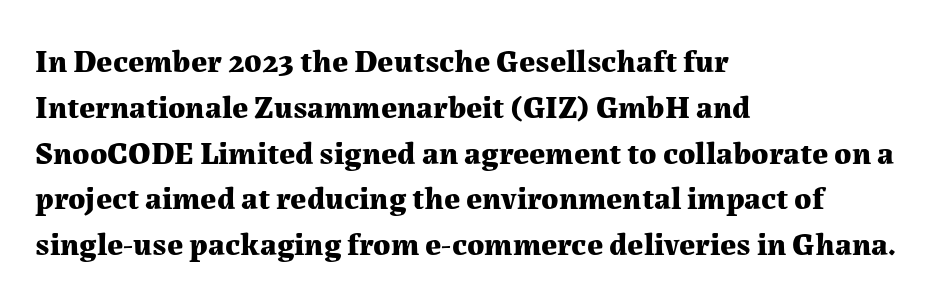
{"serif": "yes", "italic": "no", "bold": "yes", "weight": "bold", "width": "normal", "stroke_contrast": "medium", "x_height": "medium", "monospaced": "no", "underline": "no", "align": "left", "line_spacing": "normal", "line_spacing_ratio": 1.43, "letter_spacing": "normal", "letter_spacing_em": 0.0, "glyph_px": 32}
